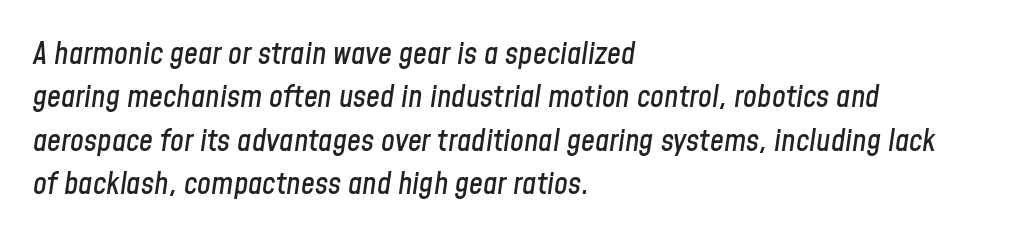
The image shows 31 px condensed type, italic (leaning right); set left-aligned, normal line spacing (1.4x), normal letter spacing, not underlined; low stroke contrast and a medium x-height.
